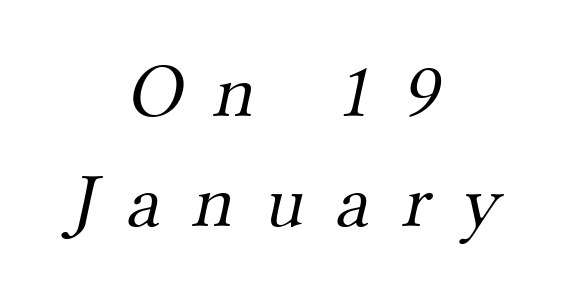
The image shows 78 px light serif type; set centered, normal line spacing (1.41x), unusually wide letter spacing (+0.4 em), not underlined; medium stroke contrast and a small x-height.
